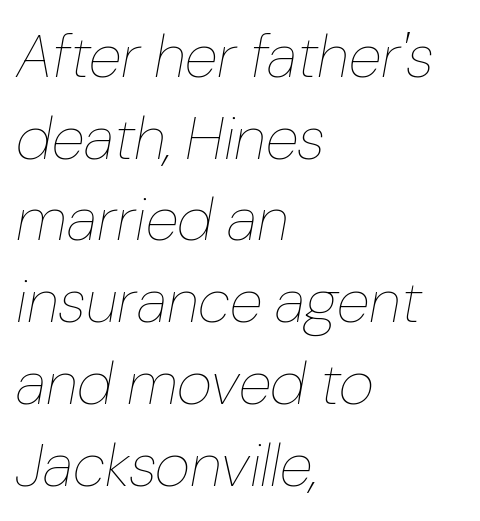
{"italic": "yes", "lean": "right", "slant_degrees": 10, "bold": "no", "weight": "thin", "width": "normal", "stroke_contrast": "low", "x_height": "medium", "monospaced": "no", "underline": "no", "align": "left", "line_spacing": "normal", "line_spacing_ratio": 1.34, "letter_spacing": "normal", "letter_spacing_em": 0.0, "glyph_px": 61}
